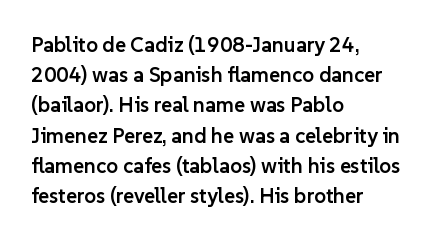
Q: Is the text bold? A: Semi-bold.
Q: Is the text italic (slanted)? A: No, it is upright.
Q: Is the text underlined? A: No.
Q: How is the paragraph aligned? A: Left-aligned.
Q: Is the spacing between letters normal or unusually wide? A: Normal.
Q: Is the spacing between lines tight, normal or loose? A: Normal.
